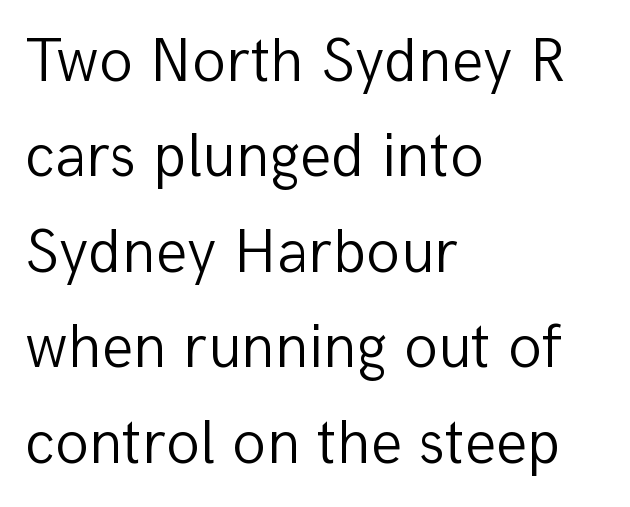
Plain, unruled lines of type. Proportional: the letters do not fall into vertical columns. To sum up the face: it is a sans, with no serifs. A light-to-regular cut is what we see here.
